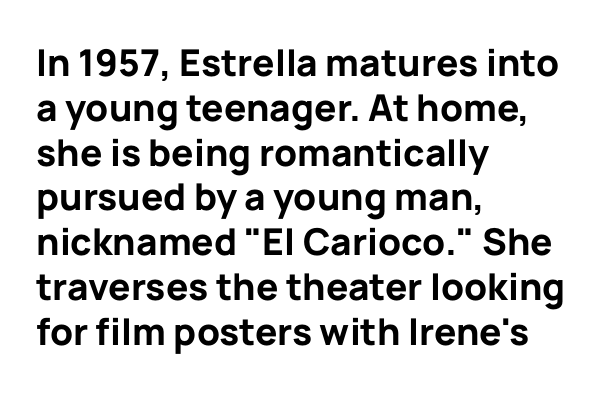
Note the varied advance widths — an 'i' is clearly narrower than an 'm'. Tall strokes in this sample are plumb rather than angled. The face used here is rendered with its standard letterfit. Which margin do the lines hug? The left one — the right edge is uneven. Each letter's strokes conclude bluntly, with no projecting serifs. Descender tails drop into unmarked territory.
